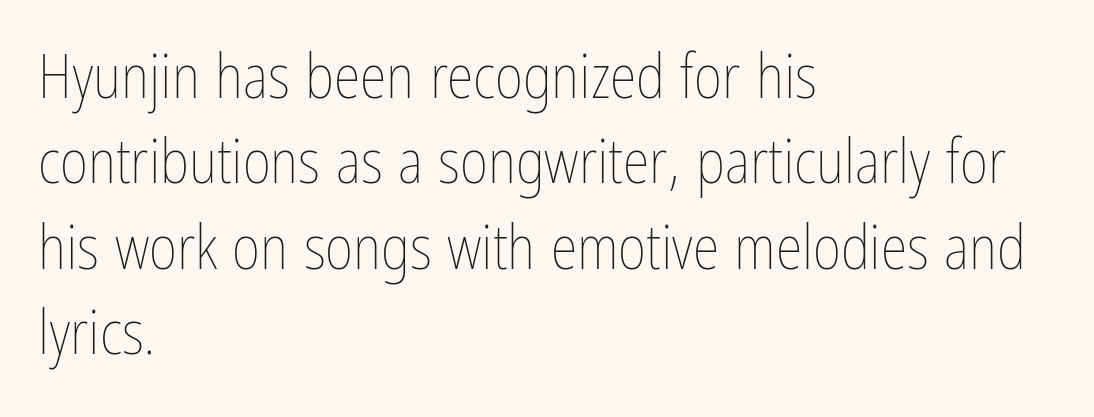
The paragraph shown leans on its left margin. Leading: standard. Short note: letters normally spaced. Glance below the letters and you will spot only blank space.
